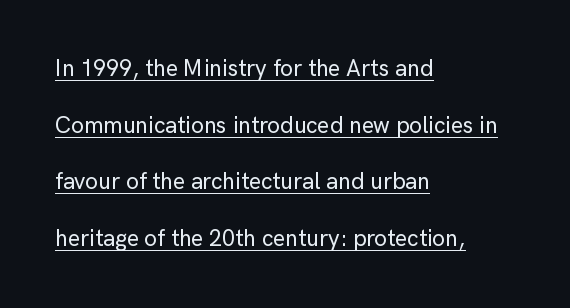
{"italic": "no", "underline": "yes", "align": "left", "line_spacing": "loose", "line_spacing_ratio": 2.46, "letter_spacing": "normal", "letter_spacing_em": 0.0, "glyph_px": 23}
